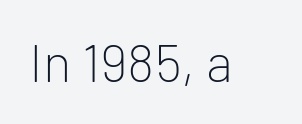
The image shows 53 px light sans-serif type, upright; set normal letter spacing, not underlined; low stroke contrast and a medium x-height.
